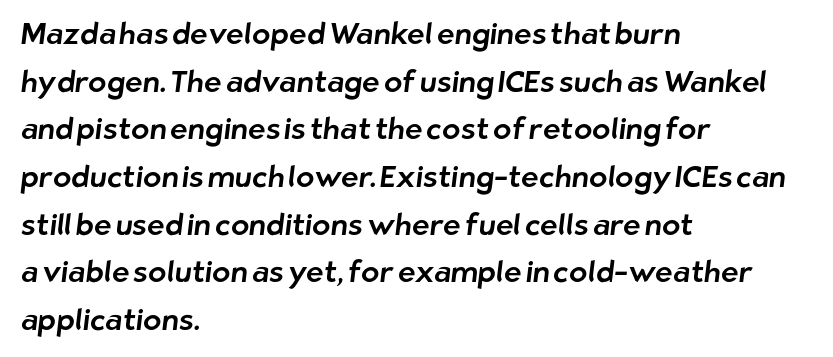
Q: Is the typeface a serif or a sans-serif typeface? A: Sans-serif.
Q: Is the text underlined? A: No.
Q: How is the paragraph aligned? A: Left-aligned.
Q: Is the spacing between letters normal or unusually wide? A: Normal.
Q: Is the spacing between lines tight, normal or loose? A: Normal.
Q: Width (condensed, normal, or wide)? A: Normal.
Q: Stroke contrast? A: Low.
Q: x-height? A: Medium.
Q: Monospaced? A: No.
